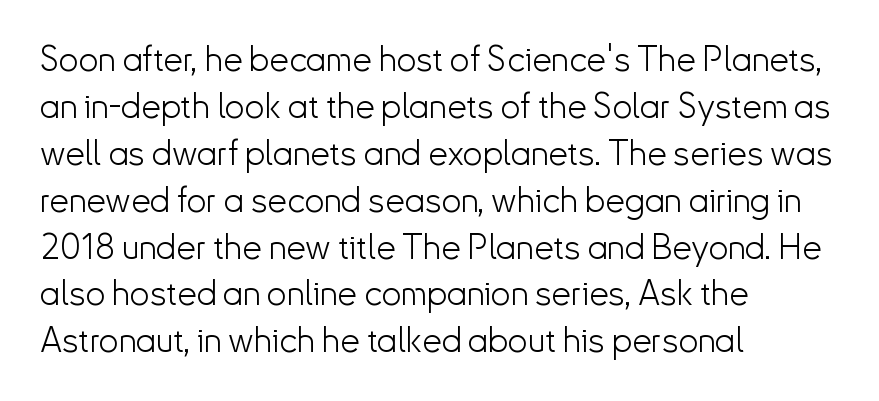
{"serif": "no", "italic": "no", "bold": "no", "weight": "light", "width": "normal", "stroke_contrast": "low", "x_height": "small", "monospaced": "no", "underline": "no", "align": "left", "line_spacing": "normal", "line_spacing_ratio": 1.34, "letter_spacing": "normal", "letter_spacing_em": 0.0, "glyph_px": 35}
